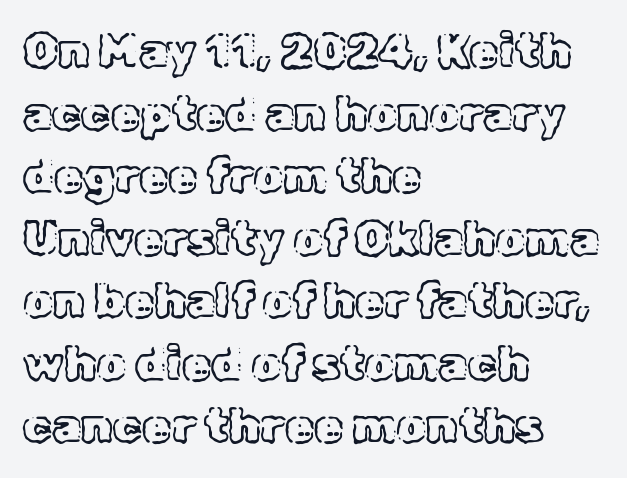
Q: Is the text italic (slanted)? A: No, it is upright.
Q: Is the text underlined? A: No.
Q: How is the paragraph aligned? A: Left-aligned.
Q: Is the spacing between letters normal or unusually wide? A: Normal.
Q: Is the spacing between lines tight, normal or loose? A: Normal.
Q: Width (condensed, normal, or wide)? A: Normal.
Q: x-height? A: Medium.
Q: Monospaced? A: No.
